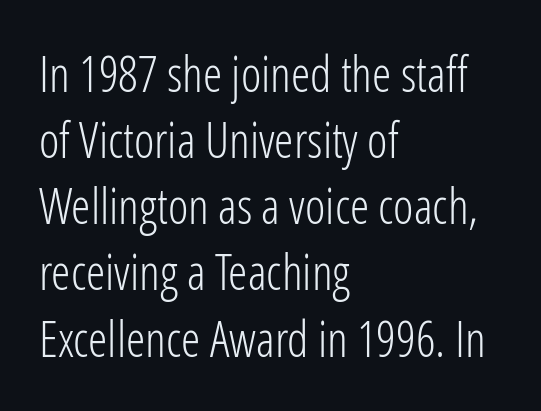
The image shows 49 px light, condensed sans-serif type, upright; set left-aligned, normal line spacing (1.35x), normal letter spacing, not underlined; low stroke contrast and a medium x-height.
